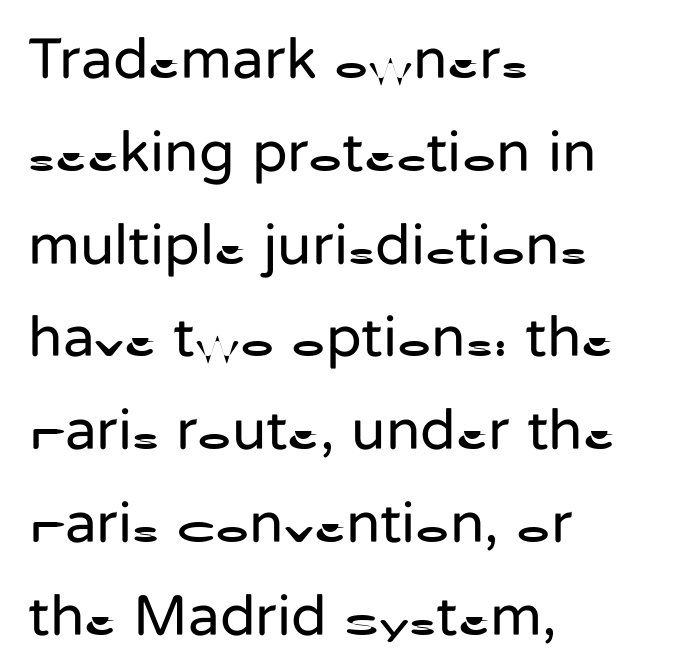
The image shows 58 px regular-weight sans-serif type, upright; set left-aligned, normal line spacing (1.6x), normal letter spacing, not underlined; low stroke contrast and a medium x-height.
